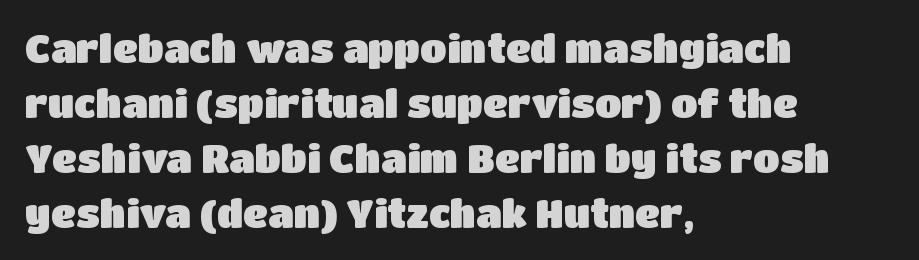
{"serif": "no", "italic": "no", "width": "normal", "stroke_contrast": "low", "x_height": "large", "monospaced": "no", "underline": "no", "align": "left", "line_spacing": "normal", "line_spacing_ratio": 1.41, "letter_spacing": "normal", "letter_spacing_em": 0.0, "glyph_px": 39}
